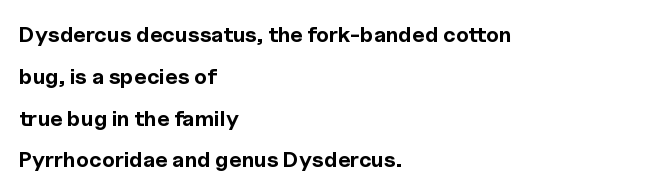
A typesetter would call this zero additional tracking. The lettering holds an erect, upright posture throughout. Underline: absent. How heavy is the stroke? Heavy — this is a bold. Does the copy run flush right? No — it runs flush left.
